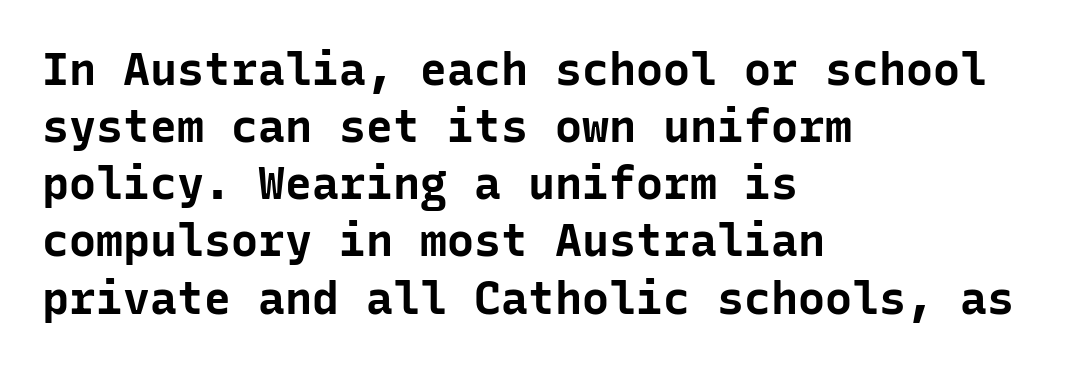
{"serif": "no", "italic": "no", "bold": "yes", "weight": "bold", "width": "normal", "stroke_contrast": "low", "x_height": "medium", "monospaced": "yes", "underline": "no", "align": "left", "line_spacing": "normal", "line_spacing_ratio": 1.27, "letter_spacing": "normal", "letter_spacing_em": 0.0, "glyph_px": 45}
